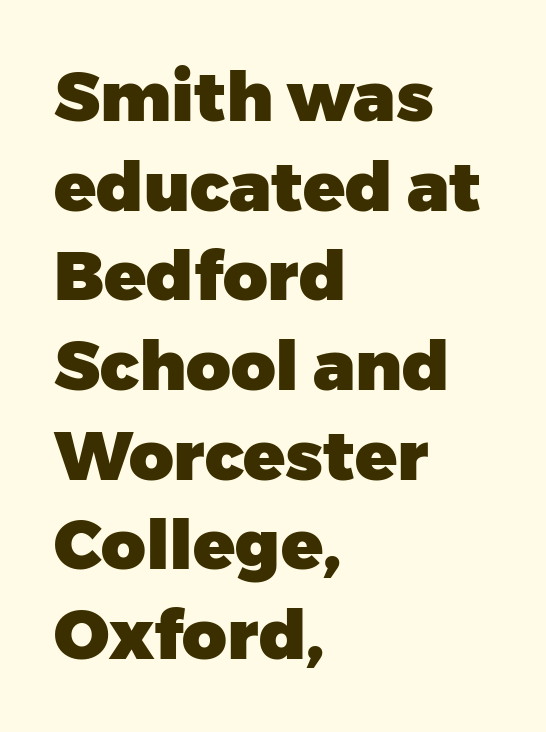
{"serif": "no", "italic": "no", "bold": "yes", "weight": "heavy", "width": "normal", "stroke_contrast": "low", "x_height": "medium", "monospaced": "no", "underline": "no", "align": "left", "line_spacing": "normal", "line_spacing_ratio": 1.3, "letter_spacing": "normal", "letter_spacing_em": 0.0, "glyph_px": 69}
